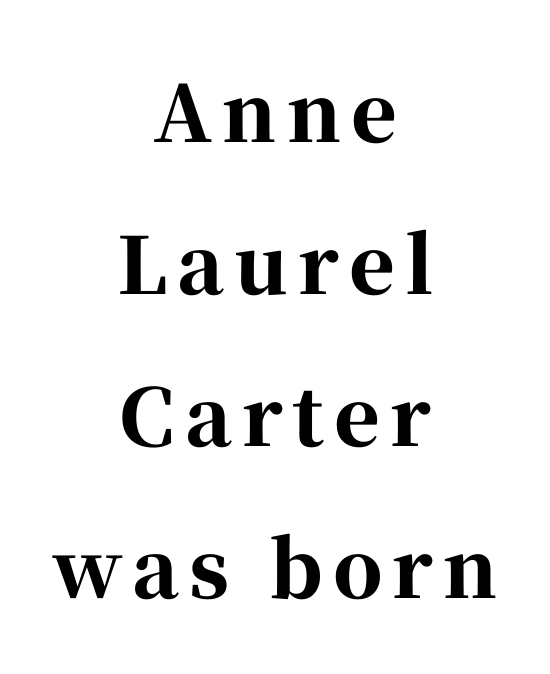
Q: Is the text bold? A: Yes.
Q: Is the text italic (slanted)? A: No, it is upright.
Q: Is the typeface a serif or a sans-serif typeface? A: Serif.
Q: Is the text underlined? A: No.
Q: How is the paragraph aligned? A: Centered.
Q: Is the spacing between lines tight, normal or loose? A: Loose.
Q: Width (condensed, normal, or wide)? A: Normal.
Q: Stroke contrast? A: High.
Q: x-height? A: Medium.
Q: Monospaced? A: No.
